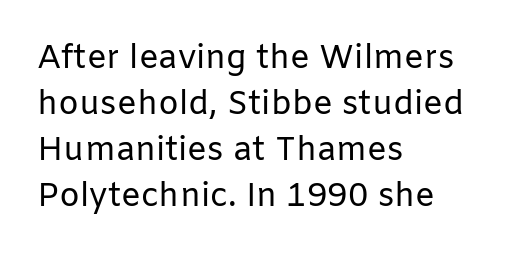
The image shows 33 px regular-weight sans-serif type, upright; set left-aligned, normal line spacing (1.39x), normal letter spacing, not underlined; low stroke contrast and a medium x-height.
